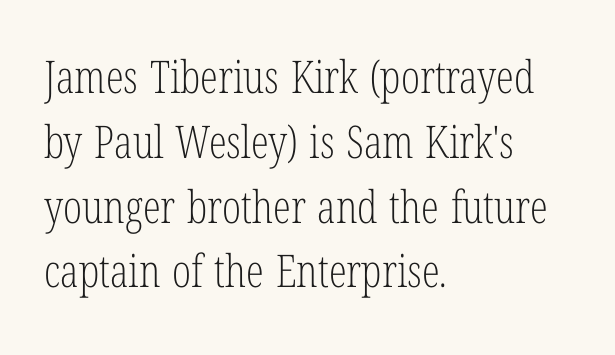
Q: Is the text bold? A: No.
Q: Is the text italic (slanted)? A: No, it is upright.
Q: Is the typeface a serif or a sans-serif typeface? A: Serif.
Q: Is the text underlined? A: No.
Q: How is the paragraph aligned? A: Left-aligned.
Q: Is the spacing between letters normal or unusually wide? A: Normal.
Q: Is the spacing between lines tight, normal or loose? A: Normal.
Q: Width (condensed, normal, or wide)? A: Condensed.
Q: Stroke contrast? A: Low.
Q: x-height? A: Medium.
Q: Monospaced? A: No.
